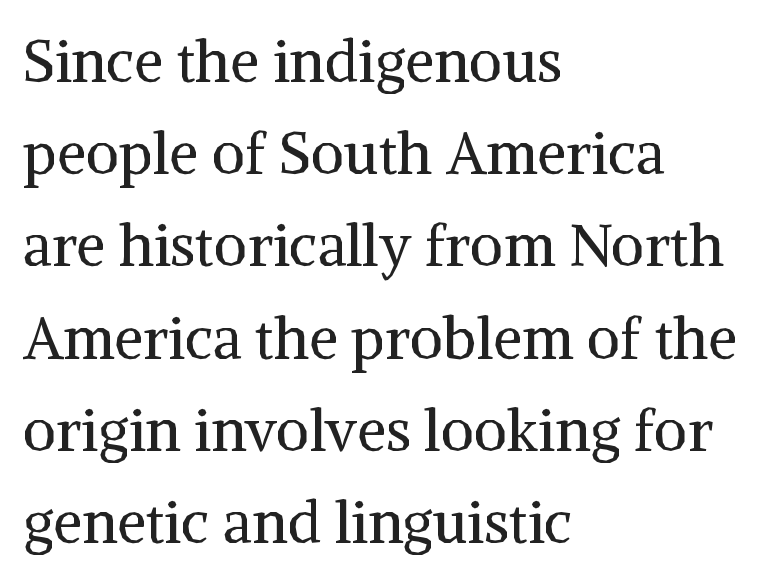
{"serif": "yes", "italic": "no", "bold": "no", "weight": "regular", "width": "normal", "stroke_contrast": "medium", "x_height": "medium", "monospaced": "no", "underline": "no", "align": "left", "line_spacing": "normal", "line_spacing_ratio": 1.59, "letter_spacing": "normal", "letter_spacing_em": 0.0, "glyph_px": 58}
